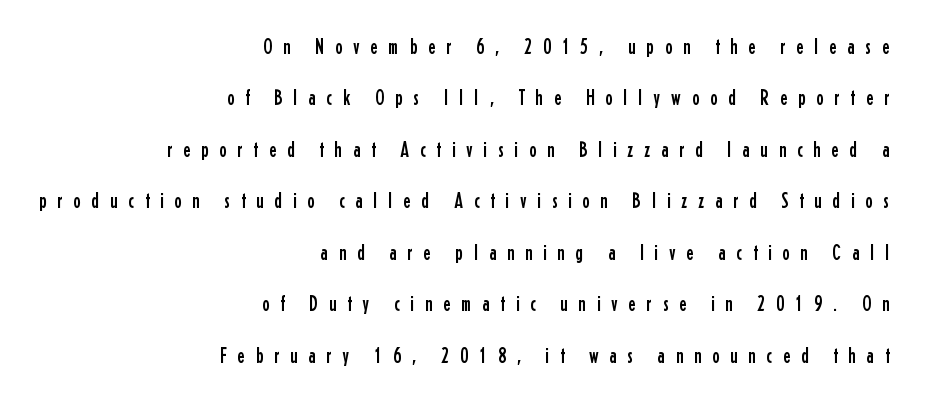
Q: Is the text italic (slanted)? A: No, it is upright.
Q: Is the text underlined? A: No.
Q: How is the paragraph aligned? A: Right-aligned.
Q: Is the spacing between letters normal or unusually wide? A: Unusually wide.
Q: Is the spacing between lines tight, normal or loose? A: Loose.
